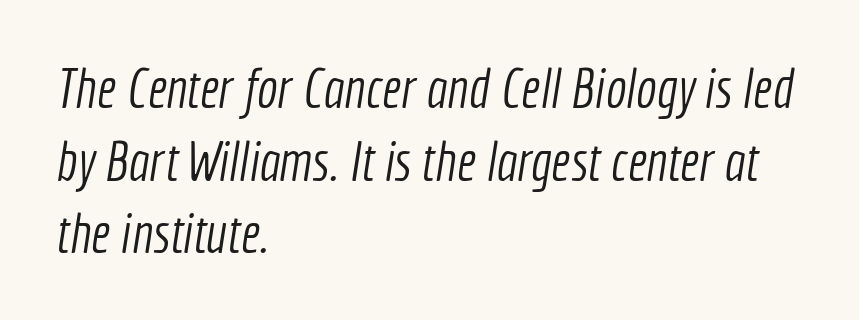
Q: Is the text bold? A: No.
Q: Is the typeface a serif or a sans-serif typeface? A: Sans-serif.
Q: Is the text underlined? A: No.
Q: How is the paragraph aligned? A: Left-aligned.
Q: Is the spacing between letters normal or unusually wide? A: Normal.
Q: Is the spacing between lines tight, normal or loose? A: Normal.
Q: Width (condensed, normal, or wide)? A: Condensed.
Q: x-height? A: Medium.
Q: Monospaced? A: No.
